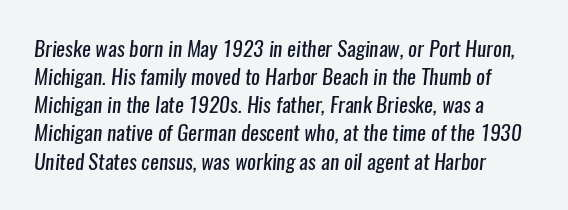
Q: Is the text bold? A: No.
Q: Is the text underlined? A: No.
Q: Is the spacing between letters normal or unusually wide? A: Normal.
Q: Is the spacing between lines tight, normal or loose? A: Normal.
